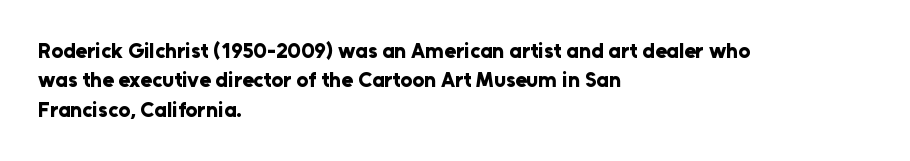
The image shows 21 px bold type, upright; set left-aligned, normal line spacing (1.4x), normal letter spacing, not underlined.
